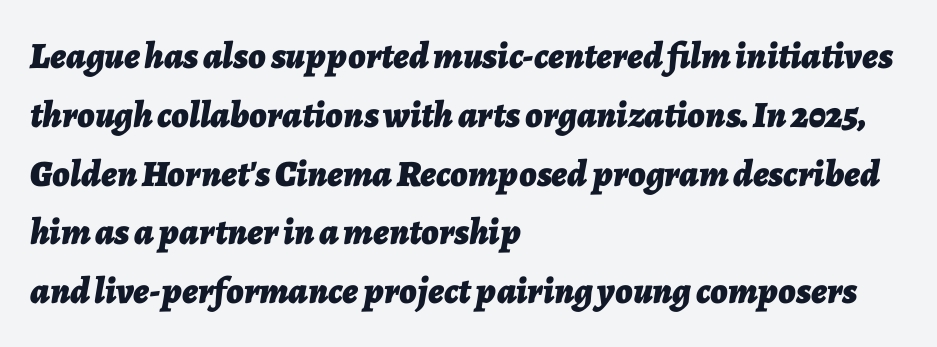
{"italic": "yes", "lean": "right", "slant_degrees": 7, "bold": "yes", "weight": "bold", "width": "normal", "stroke_contrast": "low", "x_height": "medium", "monospaced": "no", "underline": "no", "align": "left", "line_spacing": "normal", "line_spacing_ratio": 1.59, "letter_spacing": "normal", "letter_spacing_em": 0.0, "glyph_px": 37}
